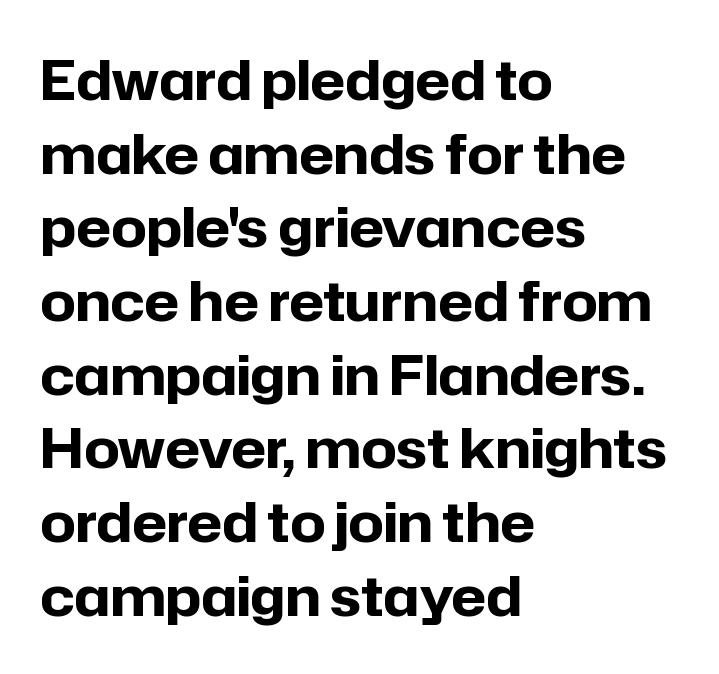
{"serif": "no", "italic": "no", "bold": "yes", "weight": "bold", "width": "normal", "stroke_contrast": "low", "x_height": "medium", "monospaced": "no", "underline": "no", "align": "left", "line_spacing": "normal", "line_spacing_ratio": 1.34, "letter_spacing": "normal", "letter_spacing_em": 0.0, "glyph_px": 55}
